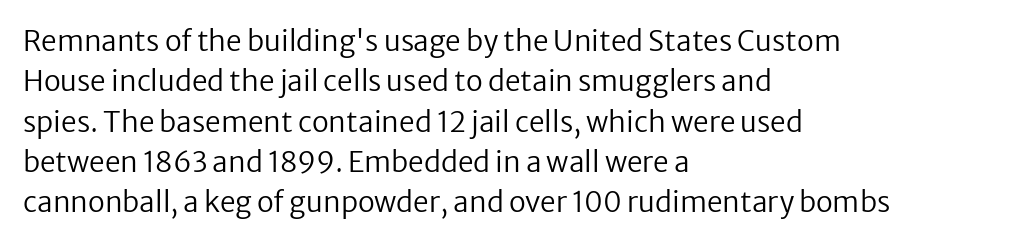
{"serif": "no", "italic": "no", "bold": "no", "weight": "regular", "width": "normal", "stroke_contrast": "low", "x_height": "medium", "monospaced": "no", "underline": "no", "align": "left", "line_spacing": "normal", "line_spacing_ratio": 1.44, "letter_spacing": "normal", "letter_spacing_em": 0.0, "glyph_px": 28}
